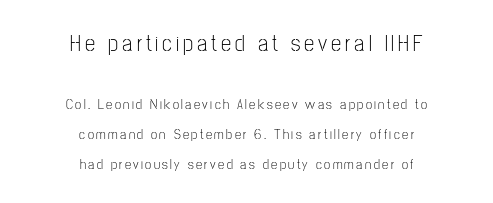
The image shows 23 px text type, upright; set centered, loose line spacing (2.12x), not underlined; the first (top) block is 1.64x larger.
